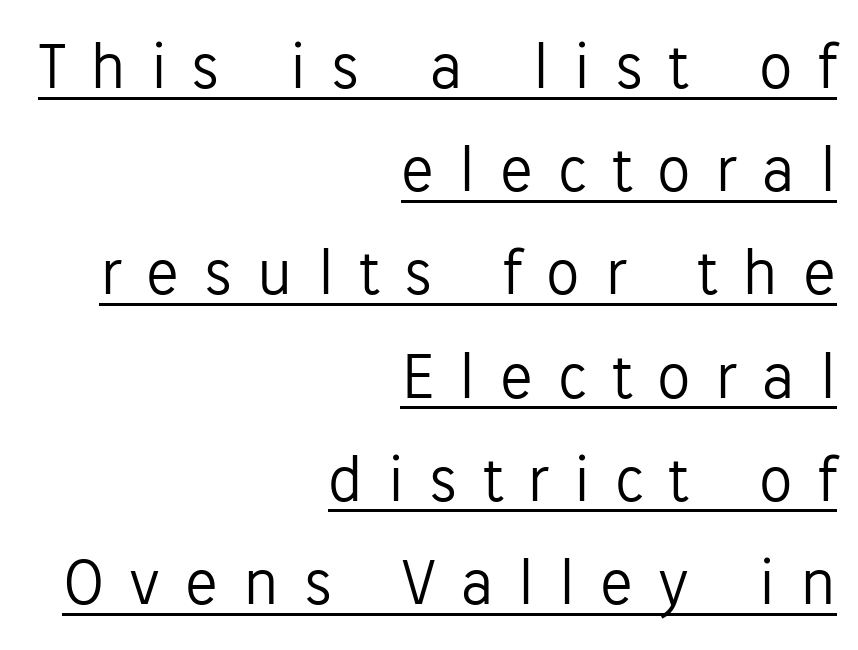
The image shows 67 px light sans-serif type, upright; set right-aligned, normal line spacing (1.54x), unusually wide letter spacing (+0.37 em), underlined; low stroke contrast and a medium x-height.
